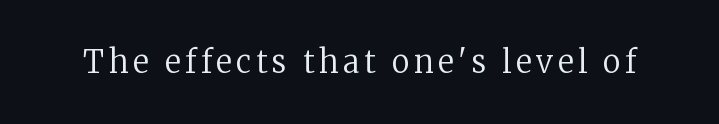
Designer's note — italics off, roman on. Stems here are at most as thick as an everyday book face. To sum up the face: it has serifs. The zone under the glyphs is completely vacant. Do the characters align in a grid? No, the font is proportional.
